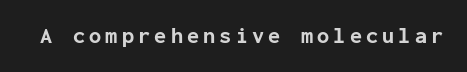
The image shows 22 px bold type, upright; set not underlined.
